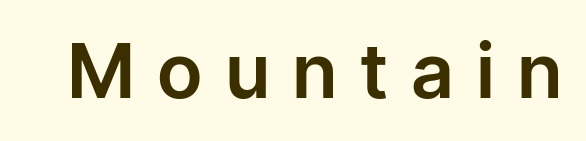
Q: Is the text italic (slanted)? A: No, it is upright.
Q: Is the typeface a serif or a sans-serif typeface? A: Sans-serif.
Q: Is the text underlined? A: No.
Q: Is the spacing between letters normal or unusually wide? A: Unusually wide.
Q: Width (condensed, normal, or wide)? A: Normal.
Q: Stroke contrast? A: Low.
Q: x-height? A: Medium.
Q: Monospaced? A: No.
